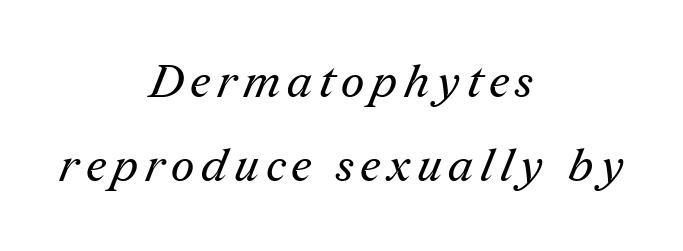
{"serif": "yes", "bold": "no", "weight": "regular", "width": "normal", "stroke_contrast": "medium", "x_height": "medium", "monospaced": "no", "underline": "no", "align": "center", "line_spacing_ratio": 1.83, "glyph_px": 46}
